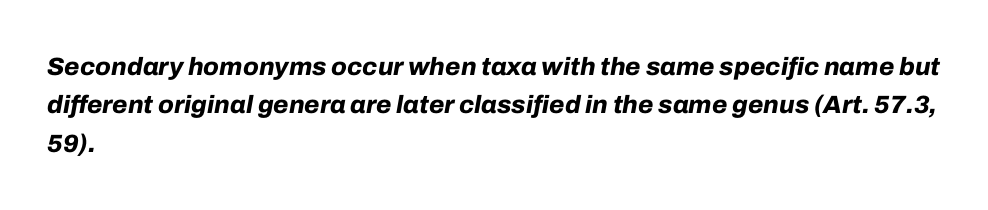
On the weight axis this lands at bold, roughly 700. Quick note: italic. Whoever set this chose a conventional vertical rhythm. The space directly below the letters is spotless.
